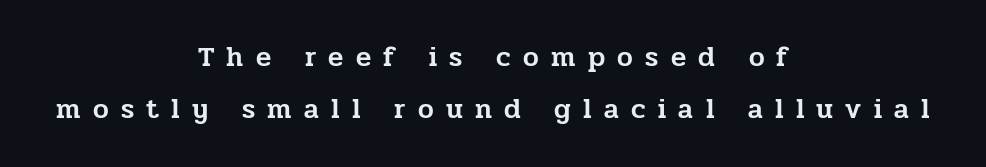
{"serif": "yes", "italic": "no", "width": "normal", "stroke_contrast": "low", "x_height": "medium", "monospaced": "no", "underline": "no", "align": "center", "line_spacing_ratio": 1.86, "letter_spacing": "wide", "letter_spacing_em": 0.44, "glyph_px": 28}
